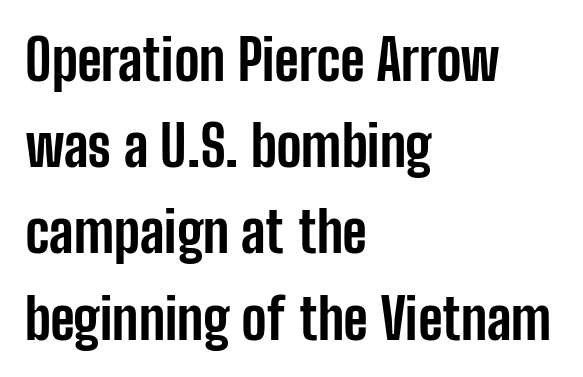
The image shows 56 px bold, condensed sans-serif type, upright; set left-aligned, normal line spacing (1.54x), normal letter spacing, not underlined; low stroke contrast and a medium x-height.
